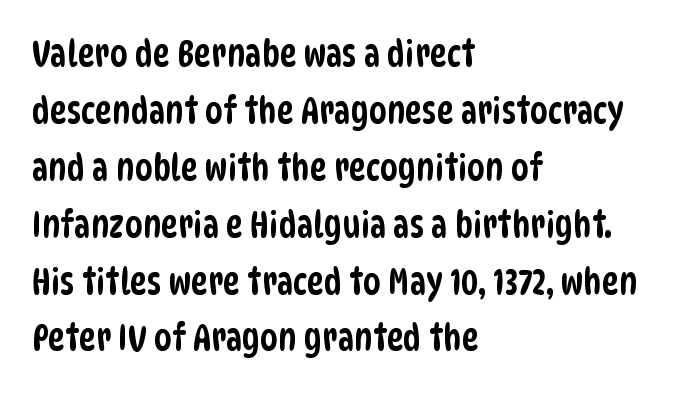
The image shows 36 px condensed sans-serif type; set left-aligned, normal line spacing (1.58x), normal letter spacing, not underlined; low stroke contrast and a large x-height.
